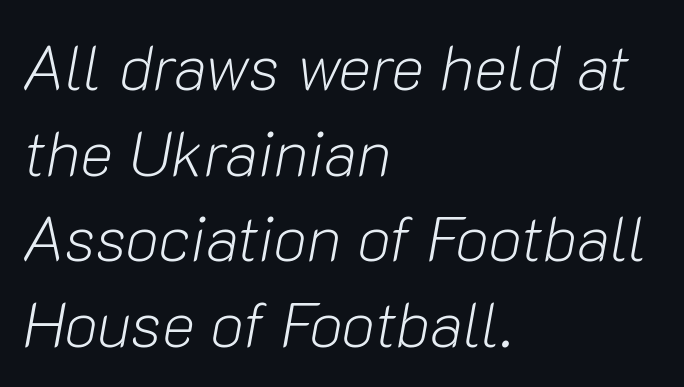
{"italic": "yes", "lean": "right", "slant_degrees": 10, "bold": "no", "weight": "light", "width": "normal", "stroke_contrast": "low", "x_height": "medium", "monospaced": "no", "underline": "no", "align": "left", "line_spacing": "normal", "line_spacing_ratio": 1.36, "letter_spacing": "normal", "letter_spacing_em": 0.0, "glyph_px": 63}
